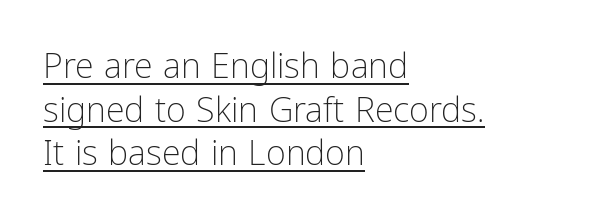
Q: Is the text bold? A: No.
Q: Is the text italic (slanted)? A: No, it is upright.
Q: Is the typeface a serif or a sans-serif typeface? A: Sans-serif.
Q: Is the text underlined? A: Yes.
Q: How is the paragraph aligned? A: Left-aligned.
Q: Is the spacing between letters normal or unusually wide? A: Normal.
Q: Is the spacing between lines tight, normal or loose? A: Normal.
Q: Width (condensed, normal, or wide)? A: Condensed.
Q: Stroke contrast? A: Low.
Q: x-height? A: Medium.
Q: Monospaced? A: No.
